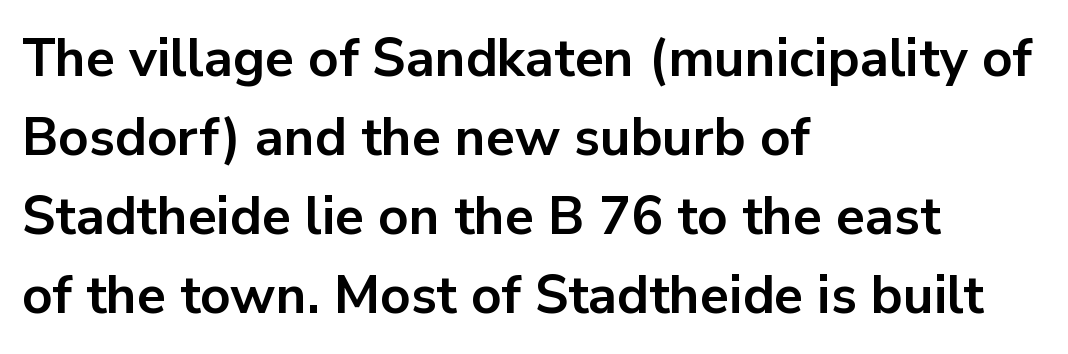
This is the regular roman posture of the typeface. Spacing between characters is what you'd get straight out of the box. The zone under the glyphs is completely vacant. Vertically, the passage feels balanced, rows spaced as you'd expect. As a designer I'd log this as weight 700, bold.
